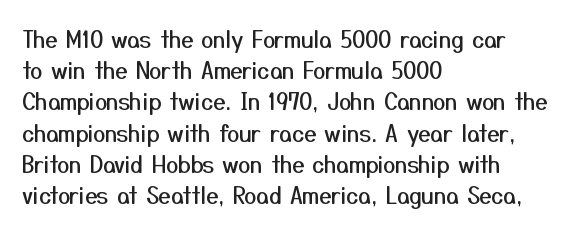
Nope, not italic — everything's standing straight. You could call the tracking neutral — neither tight nor loose. Descenders hang freely into open space. Vertical spacing — default. The compositor pushed each line to the left boundary.
